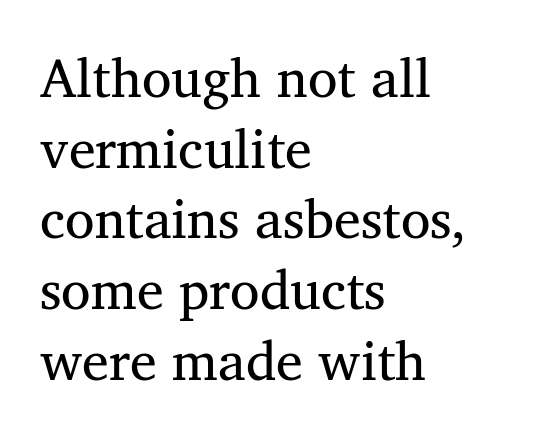
{"serif": "yes", "bold": "no", "weight": "regular", "width": "normal", "stroke_contrast": "medium", "x_height": "medium", "monospaced": "no", "underline": "no", "align": "left", "line_spacing": "normal", "line_spacing_ratio": 1.31, "letter_spacing": "normal", "letter_spacing_em": 0.0, "glyph_px": 54}
